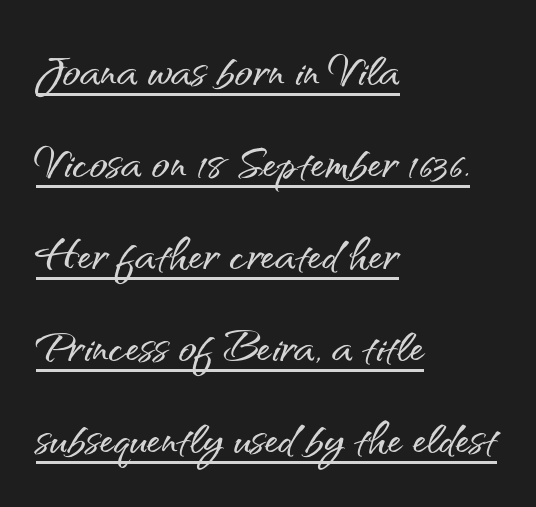
Reading down the column, the eye jumps a familiar distance to each next line. Horizontally, the lines are justified to the leading edge only. Spacing verdict: proportional, widths tailored to each character. Spacing between characters is what you'd get straight out of the box. To sum up the face: it is a sans, with no serifs.
